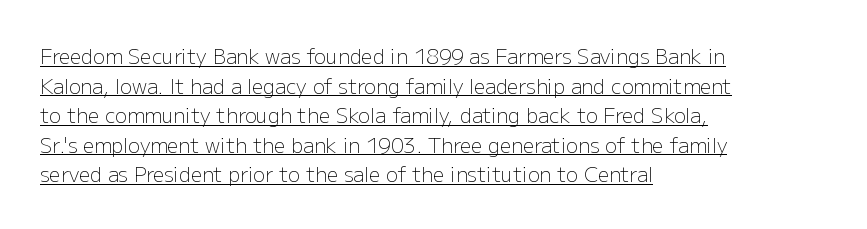
Posture: vertical. The setting favours the left margin, as ordinary paragraphs usually do. Between one letter and the next there's only the usual sliver of space. Vertically, the passage feels balanced, rows spaced as you'd expect. Is this a heavy cut? Hardly; it is regular or lighter.
